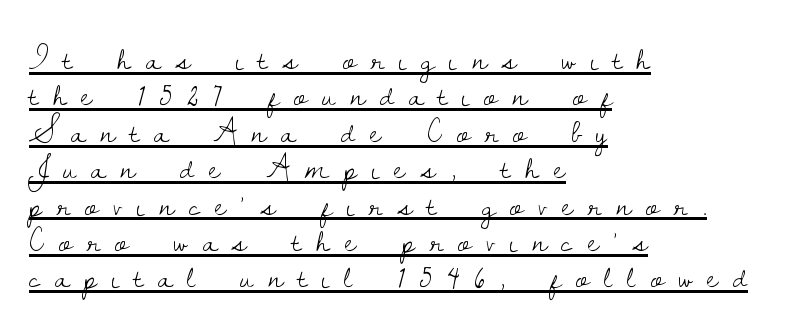
Q: Is the text bold? A: No.
Q: Is the text italic (slanted)? A: Yes.
Q: Is the typeface a serif or a sans-serif typeface? A: Serif.
Q: Is the text underlined? A: Yes.
Q: How is the paragraph aligned? A: Left-aligned.
Q: Is the spacing between letters normal or unusually wide? A: Unusually wide.
Q: Is the spacing between lines tight, normal or loose? A: Tight.
Q: Width (condensed, normal, or wide)? A: Normal.
Q: Stroke contrast? A: Low.
Q: x-height? A: Small.
Q: Monospaced? A: No.
